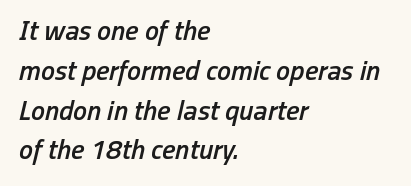
The image shows 28 px semibold, condensed type, italic (leaning right); set left-aligned, normal line spacing (1.42x), normal letter spacing, not underlined; low stroke contrast and a medium x-height.
